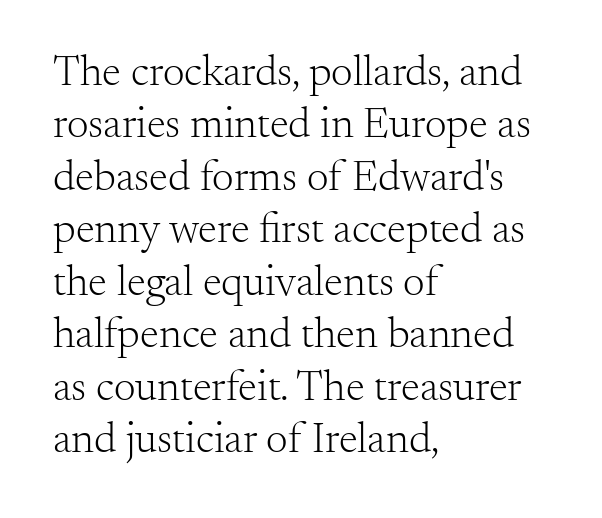
{"serif": "yes", "italic": "no", "bold": "no", "weight": "light", "width": "normal", "stroke_contrast": "medium", "x_height": "small", "monospaced": "no", "underline": "no", "align": "left", "line_spacing_ratio": 1.22, "letter_spacing": "normal", "letter_spacing_em": 0.0, "glyph_px": 43}
